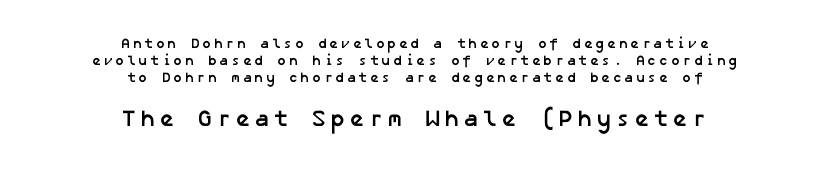
Q: Is the text bold? A: Yes.
Q: Is the text underlined? A: No.
Q: How is the paragraph aligned? A: Centered.
Q: Which block of text is set in a larger size, the first (top) or the second (bottom)? A: The second (bottom) one.
